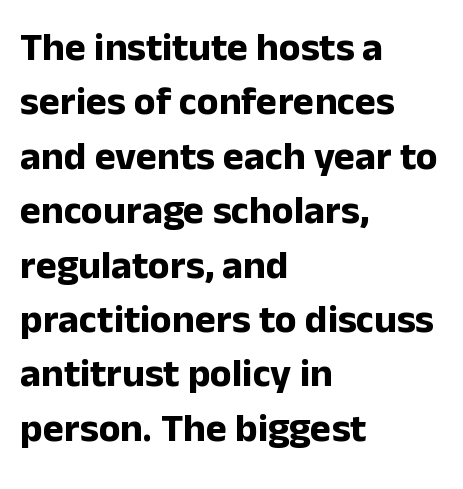
Q: Is the text bold? A: Yes.
Q: Is the text italic (slanted)? A: No, it is upright.
Q: Is the typeface a serif or a sans-serif typeface? A: Sans-serif.
Q: Is the text underlined? A: No.
Q: How is the paragraph aligned? A: Left-aligned.
Q: Is the spacing between letters normal or unusually wide? A: Normal.
Q: Is the spacing between lines tight, normal or loose? A: Normal.
Q: Width (condensed, normal, or wide)? A: Normal.
Q: Stroke contrast? A: Low.
Q: x-height? A: Medium.
Q: Monospaced? A: No.
